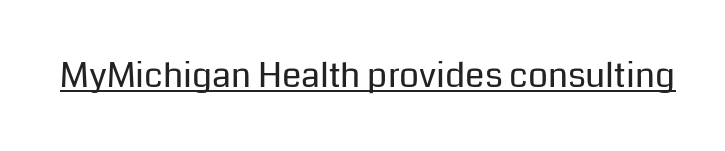
{"serif": "no", "italic": "no", "bold": "no", "weight": "regular", "width": "normal", "stroke_contrast": "low", "x_height": "medium", "monospaced": "no", "underline": "yes", "letter_spacing": "normal", "letter_spacing_em": 0.0, "glyph_px": 35}
